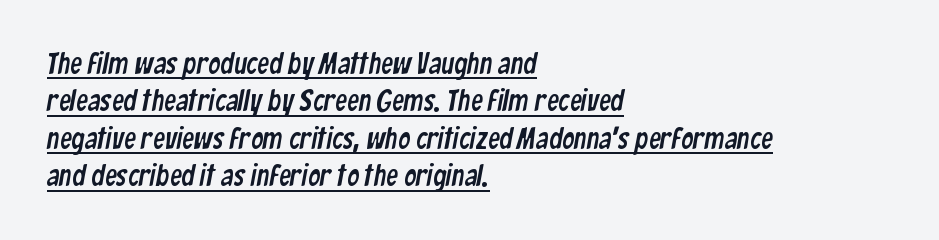
The image shows 30 px condensed sans-serif type; set left-aligned, normal line spacing (1.25x), normal letter spacing, underlined; low stroke contrast and a medium x-height.
